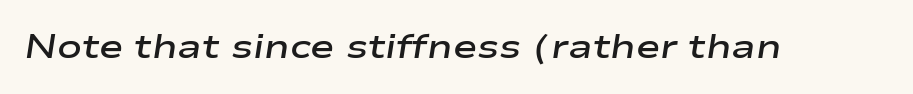
Q: Is the text bold? A: Semi-bold.
Q: Is the text italic (slanted)? A: Yes, it leans right by about 9 degrees.
Q: Is the text underlined? A: No.
Q: Is the spacing between letters normal or unusually wide? A: Normal.
Q: Width (condensed, normal, or wide)? A: Wide.
Q: Stroke contrast? A: Low.
Q: x-height? A: Medium.
Q: Monospaced? A: No.
